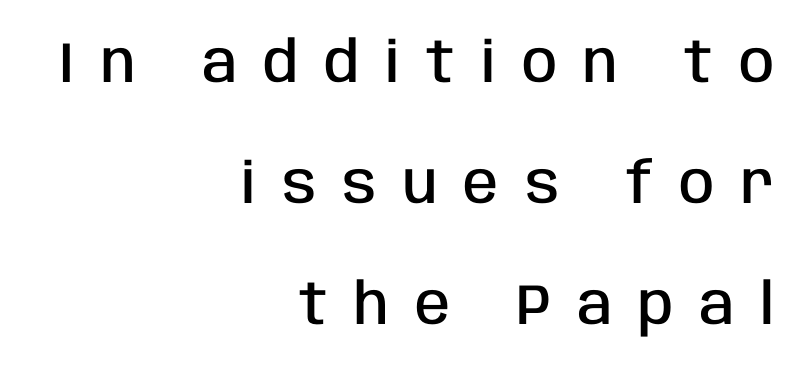
{"serif": "no", "italic": "no", "bold": "semi", "weight": "semibold", "width": "condensed", "stroke_contrast": "low", "x_height": "large", "monospaced": "no", "underline": "no", "align": "right", "line_spacing": "loose", "line_spacing_ratio": 2.12, "letter_spacing": "wide", "letter_spacing_em": 0.46, "glyph_px": 57}
